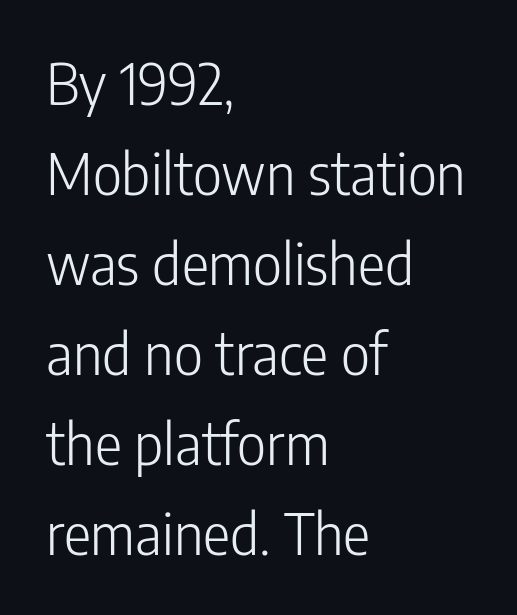
{"serif": "no", "italic": "no", "bold": "no", "weight": "light", "width": "condensed", "stroke_contrast": "low", "x_height": "medium", "monospaced": "no", "underline": "no", "align": "left", "line_spacing": "normal", "line_spacing_ratio": 1.58, "letter_spacing": "normal", "letter_spacing_em": 0.0, "glyph_px": 57}
